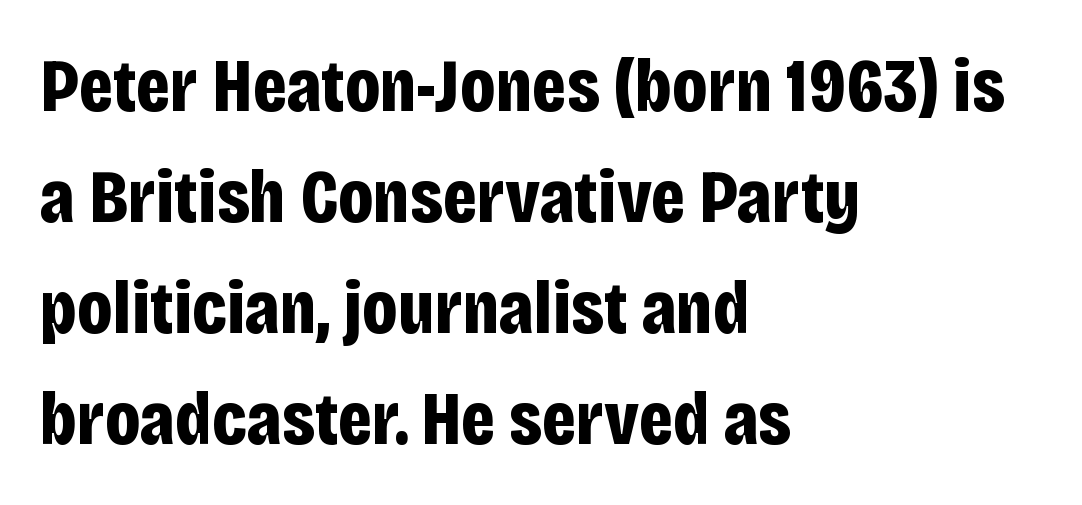
Q: Is the text bold? A: Yes.
Q: Is the text italic (slanted)? A: No, it is upright.
Q: Is the typeface a serif or a sans-serif typeface? A: Sans-serif.
Q: Is the text underlined? A: No.
Q: How is the paragraph aligned? A: Left-aligned.
Q: Is the spacing between letters normal or unusually wide? A: Normal.
Q: Is the spacing between lines tight, normal or loose? A: Normal.
Q: Width (condensed, normal, or wide)? A: Condensed.
Q: Stroke contrast? A: Low.
Q: x-height? A: Large.
Q: Monospaced? A: No.
